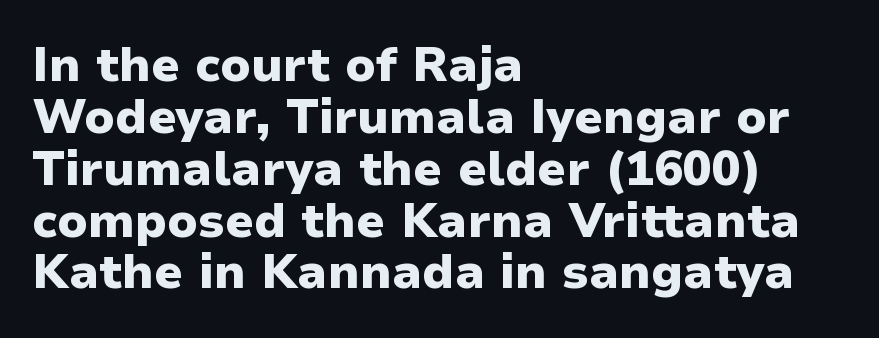
The zone under the glyphs is completely vacant. This is the regular roman posture of the typeface. Horizontal bands of white between lines are thin slivers. Layout note: lines flush left.
